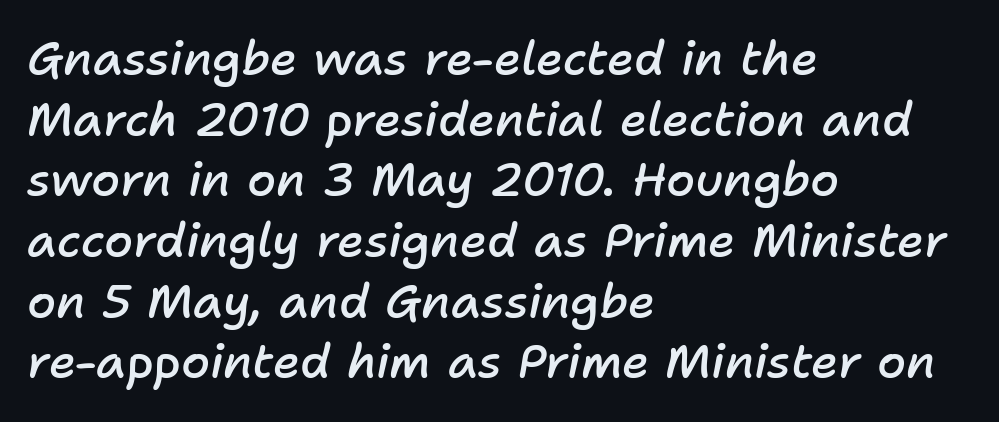
Q: Is the text bold? A: Semi-bold.
Q: Is the text italic (slanted)? A: Yes, it leans right by about 11 degrees.
Q: Is the text underlined? A: No.
Q: How is the paragraph aligned? A: Left-aligned.
Q: Is the spacing between letters normal or unusually wide? A: Normal.
Q: Is the spacing between lines tight, normal or loose? A: Normal.
Q: Width (condensed, normal, or wide)? A: Normal.
Q: Stroke contrast? A: Low.
Q: x-height? A: Medium.
Q: Monospaced? A: No.
